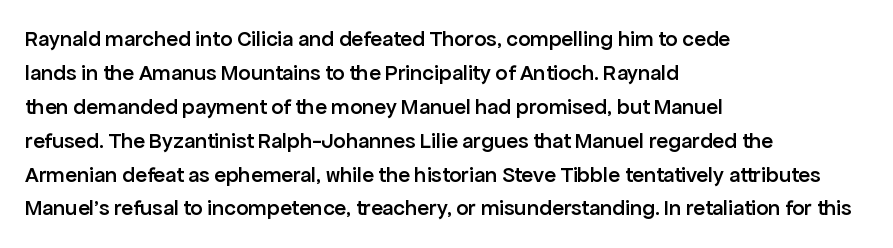
The image shows 22 px text type, upright; set left-aligned, normal line spacing (1.54x), normal letter spacing, not underlined.
